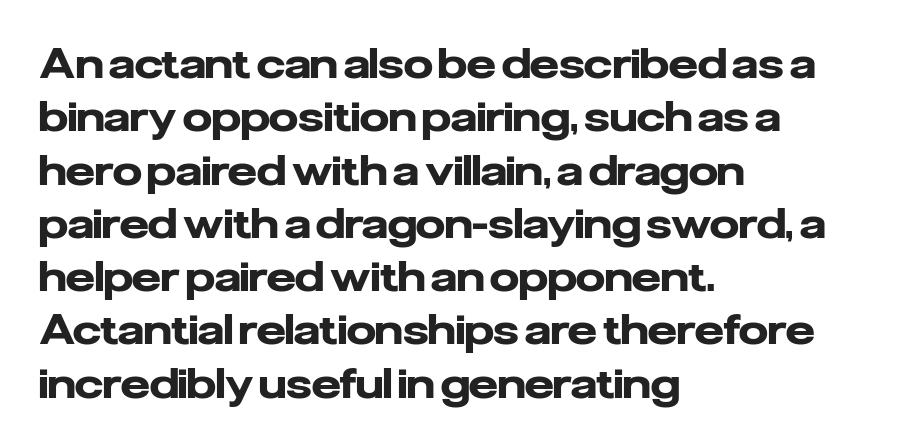
Every character sits straight up, as roman type does. Descenders hang freely into open space. The characters look thick and weighty, a clear bold. Each letter's strokes conclude bluntly, with no projecting serifs. Regular leading. Is this a fixed-width face? No — the glyphs have proportional, varying widths.
